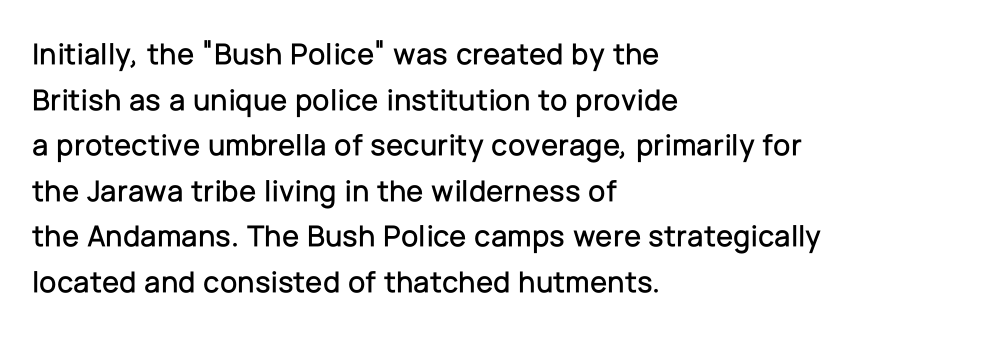
Standard letterfit; no display-style spreading of the glyphs. Looks like regular typesetting: each glyph gets only the width it needs. Bare-footed words on every line. Serifs: no, the terminals of the letterforms are clean. The ragged edge is on the right, which tells us the setting is flush left.
